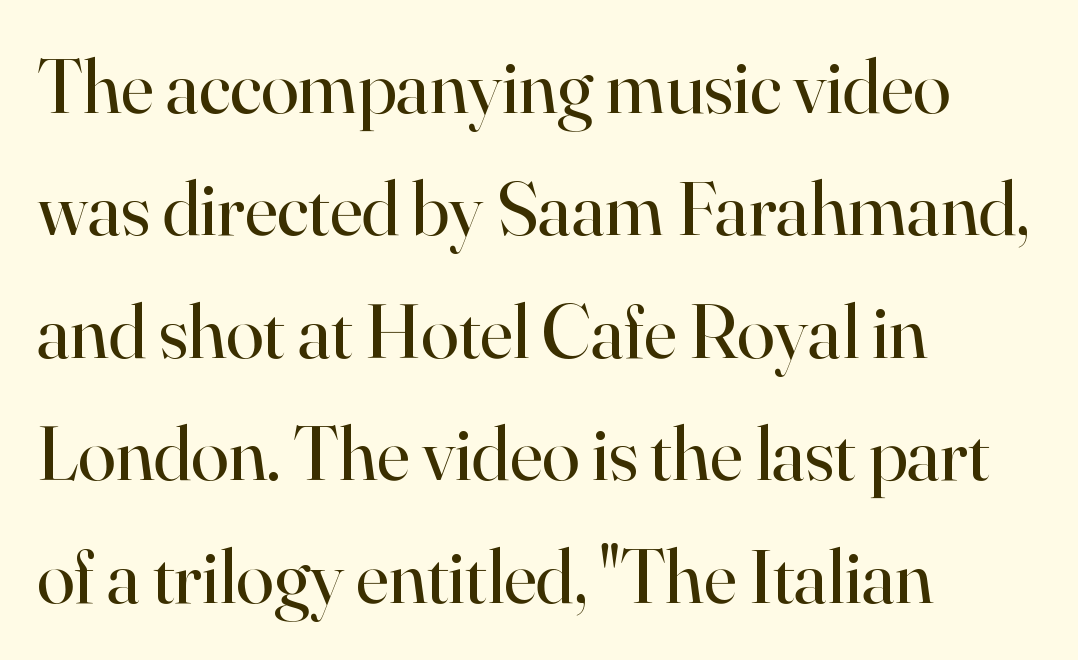
The image shows 77 px regular-weight serif type, upright; set left-aligned, normal line spacing (1.59x), normal letter spacing, not underlined; high stroke contrast and a small x-height.
